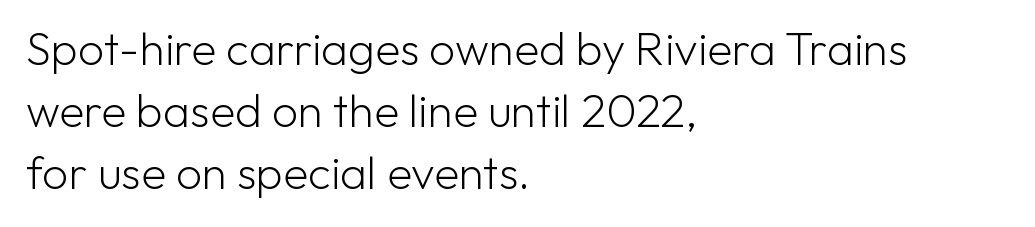
Vertically, the passage feels balanced, rows spaced as you'd expect. Each word holds together tightly as a unit, with standard inter-letter gaps. The letters carry no serifs — their stems end cleanly without finishing strokes. When letters stand straight like this, we call the style roman or upright.
